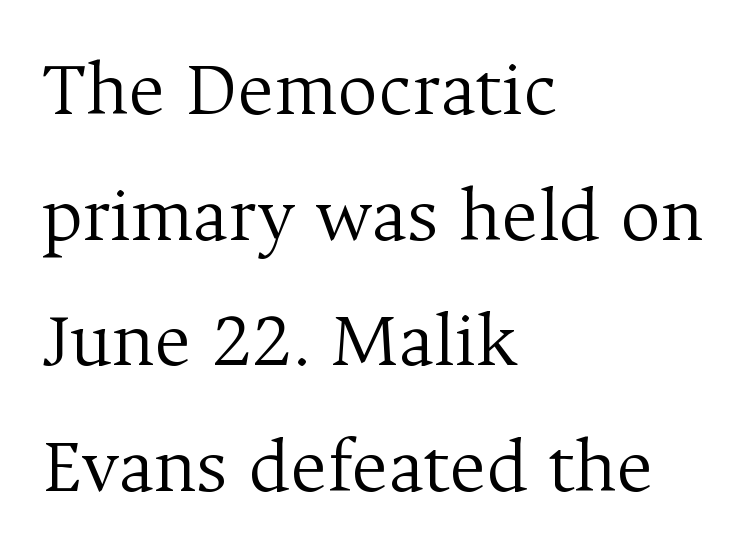
The image shows 79 px light serif type, upright; set left-aligned, normal line spacing (1.59x), normal letter spacing, not underlined; medium stroke contrast and a medium x-height.
